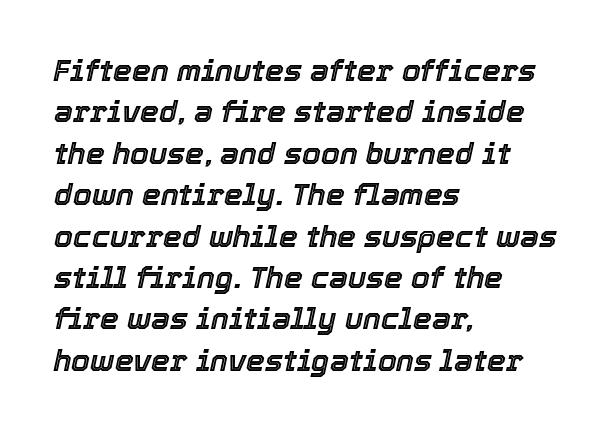
{"italic": "yes", "lean": "right", "slant_degrees": 12, "width": "normal", "x_height": "medium", "monospaced": "no", "underline": "no", "align": "left", "line_spacing": "normal", "line_spacing_ratio": 1.38, "letter_spacing": "normal", "letter_spacing_em": 0.0, "glyph_px": 30}
